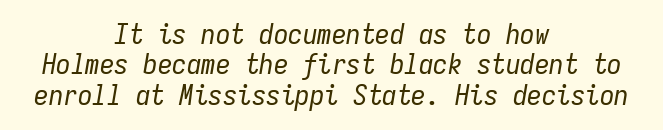
The passage shown is not underscored anywhere. You could count columns in this text — the font is strictly monospaced. Does the copy run flush right? No — it is centered line by line. Think standard paragraph weight, or any step lighter than that.
